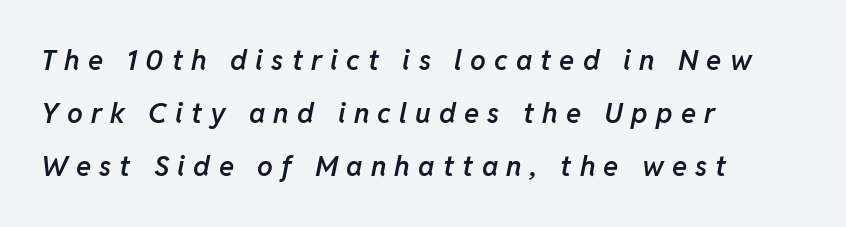
The setting favours the left margin, as ordinary paragraphs usually do. Notice the strokes are somewhat thickened but not fully heavy: this is a semibold. The lines are spread far apart with generous leading. The space directly below the letters is spotless. Tracking value appears strongly positive — letters spread wide.
